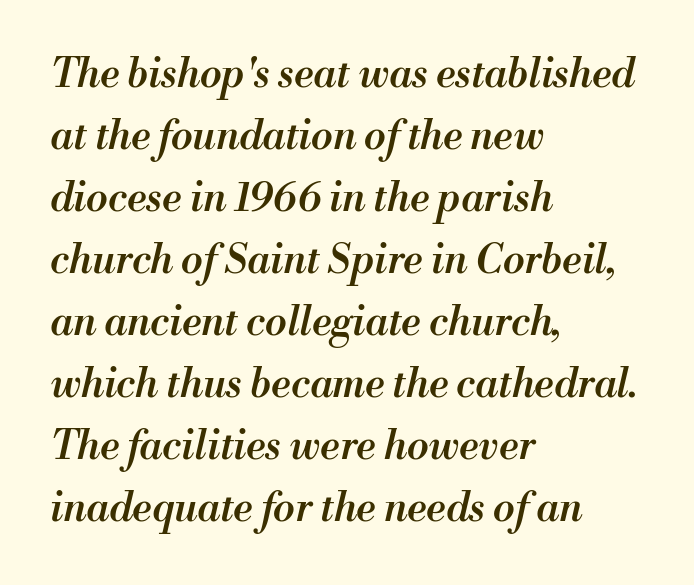
The image shows 40 px semibold type, italic (leaning right); set left-aligned, normal line spacing (1.55x), normal letter spacing, not underlined; medium stroke contrast and a small x-height.
